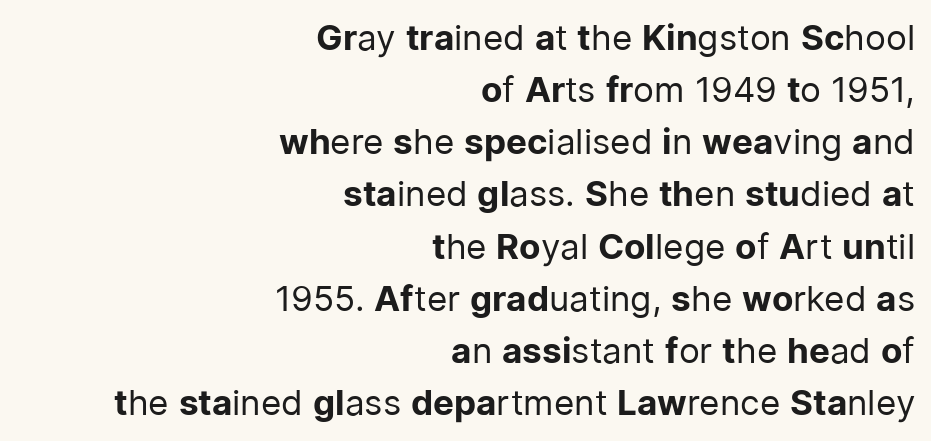
The image shows 35 px regular-weight sans-serif type, upright; set right-aligned, normal line spacing (1.49x), normal letter spacing, not underlined; low stroke contrast and a medium x-height.
